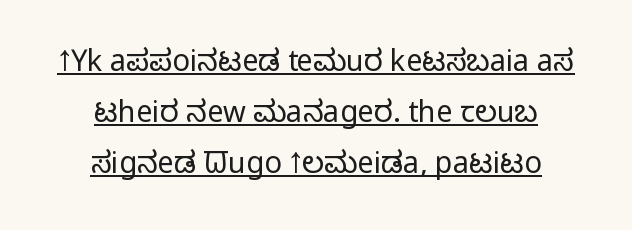
Ordinary non-slanted type is in use. The face looks like a standard text weight, possibly lighter. Is this a fixed-width face? No — the glyphs have proportional, varying widths. The compositor balanced each line on the midline. The passage shown is typeset with a sans-serif family. This is underlined copy, the kind a proofreader might mark for attention.
